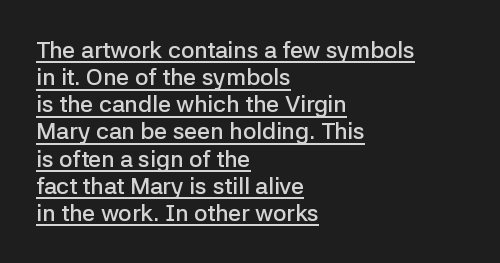
{"italic": "no", "bold": "semi", "underline": "yes", "align": "left", "line_spacing_ratio": 1.18, "letter_spacing": "normal", "letter_spacing_em": 0.0, "glyph_px": 23}
